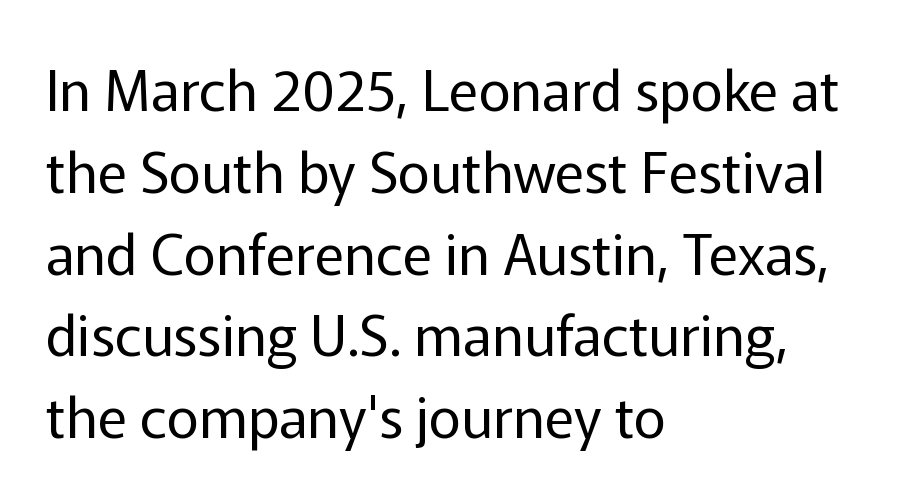
This rendering employs a face without finishing strokes, i.e., a sans-serif. A typesetter would call this proportional, since set widths differ per character. Rendered with straight, roman letterforms. Between one letter and the next there's only the usual sliver of space.
